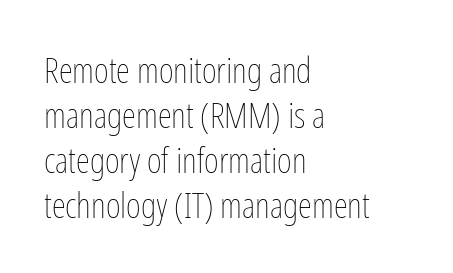
The image shows 36 px thin, condensed type, upright; set left-aligned, normal line spacing (1.25x), normal letter spacing, not underlined; low stroke contrast and a medium x-height.
